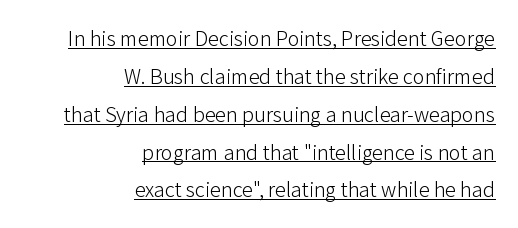
The image shows 22 px text type, upright; set right-aligned, line spacing 1.72x, normal letter spacing, underlined.
